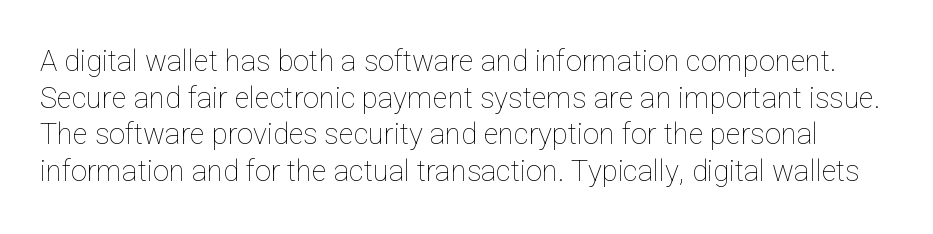
The image shows 29 px thin type, upright; set normal line spacing (1.26x), normal letter spacing, not underlined; low stroke contrast and a medium x-height.
